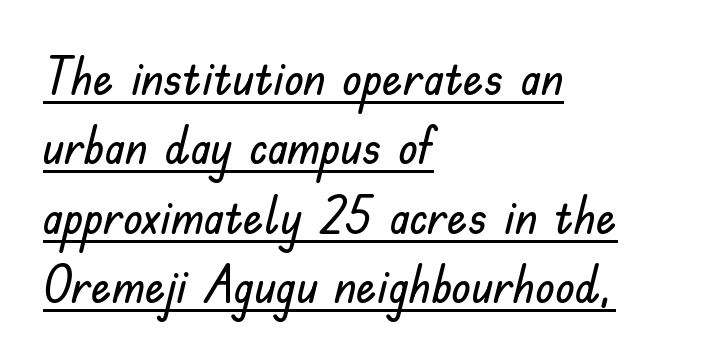
These lines are set flush left with a ragged right edge. These lines are composed in type without serifs. Varying glyph widths throughout — classic text-font behaviour. The rendered words wear a rule along their underside.
